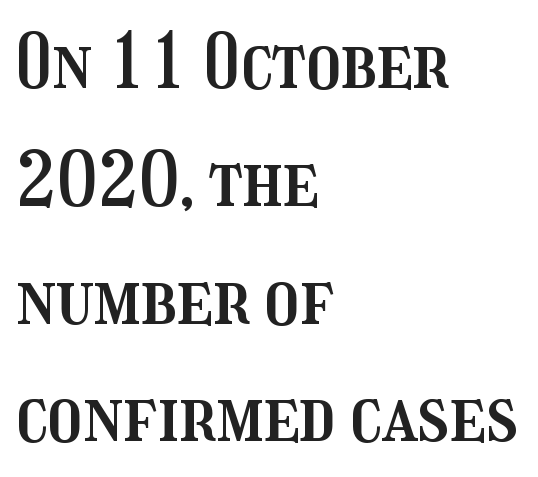
The image shows 76 px condensed type, upright; set left-aligned, normal line spacing (1.55x), normal letter spacing, not underlined; medium stroke contrast and a medium x-height.
